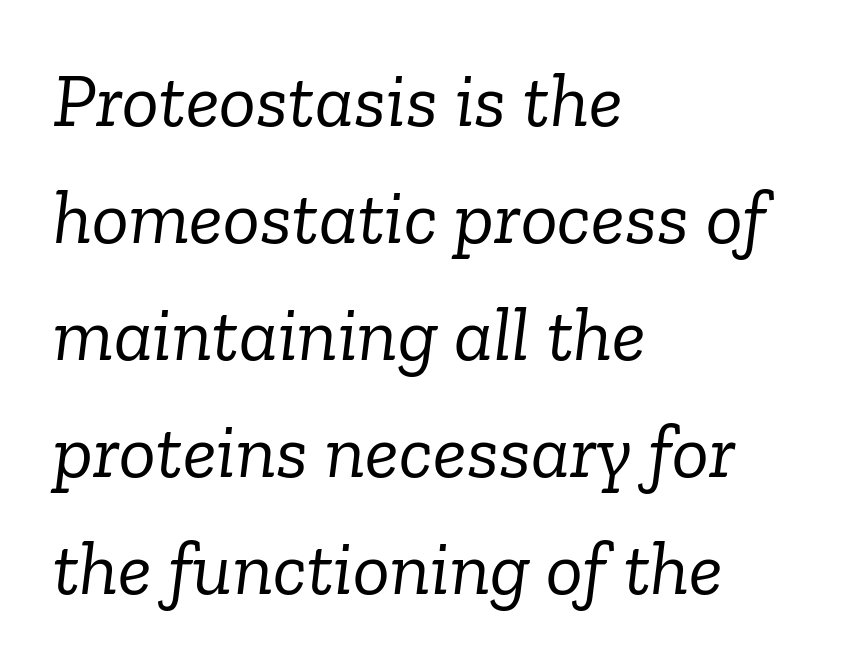
You can tell it's italic because the verticals aren't actually vertical. Each stroke keeps to a modest, everyday thickness or less. Are there feet on the stems? There are — it's a serif. The letters sit at their default tracking, neither squeezed nor spread. The face used here is proportionally spaced, like ordinary book or web type.
